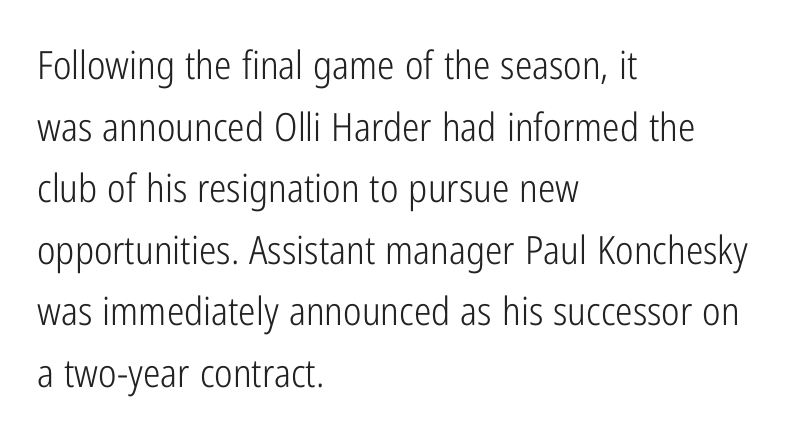
Leftover space on each line is placed entirely after the last word. The specimen omits any rule beneath the text block's lines. Line spacing here is normal. No italicization has been applied; the sample stays upright. The letterforms sit shoulder to shoulder at normal distance. Character widths vary here, with narrow letters taking less room than wide ones.
